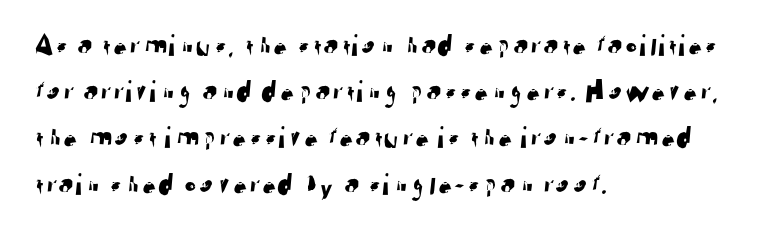
The image shows 31 px sans-serif type; set left-aligned, normal line spacing (1.49x), normal letter spacing, not underlined; low stroke contrast and a medium x-height.
